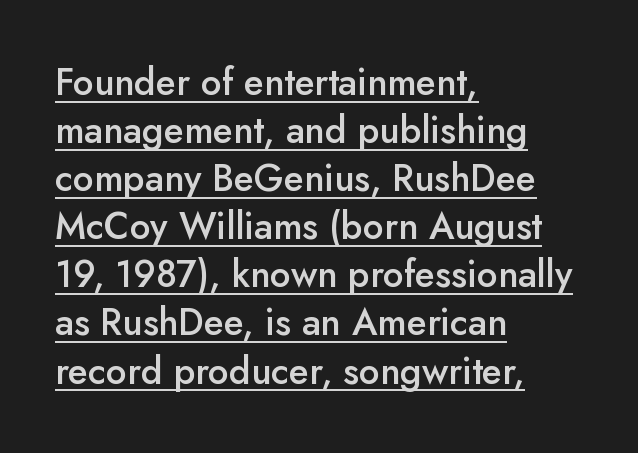
The image shows 37 px semibold sans-serif type, upright; set left-aligned, normal line spacing (1.3x), normal letter spacing, underlined; low stroke contrast and a small x-height.
